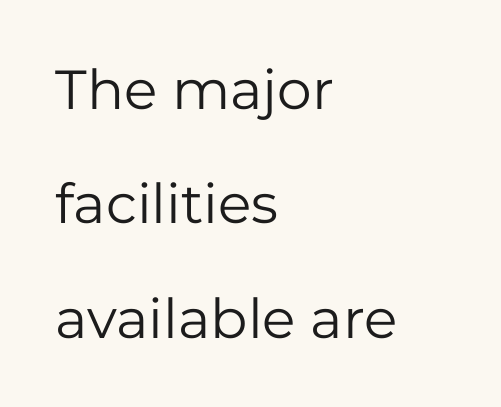
Q: Is the text bold? A: No.
Q: Is the text italic (slanted)? A: No, it is upright.
Q: Is the typeface a serif or a sans-serif typeface? A: Sans-serif.
Q: Is the text underlined? A: No.
Q: How is the paragraph aligned? A: Left-aligned.
Q: Is the spacing between letters normal or unusually wide? A: Normal.
Q: Is the spacing between lines tight, normal or loose? A: Loose.
Q: Width (condensed, normal, or wide)? A: Normal.
Q: Stroke contrast? A: Low.
Q: x-height? A: Medium.
Q: Monospaced? A: No.
